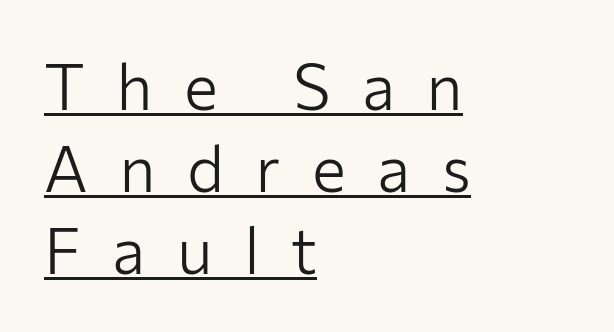
The image shows 64 px light sans-serif type, upright; set left-aligned, normal line spacing (1.28x), unusually wide letter spacing (+0.49 em), underlined; low stroke contrast and a medium x-height.
